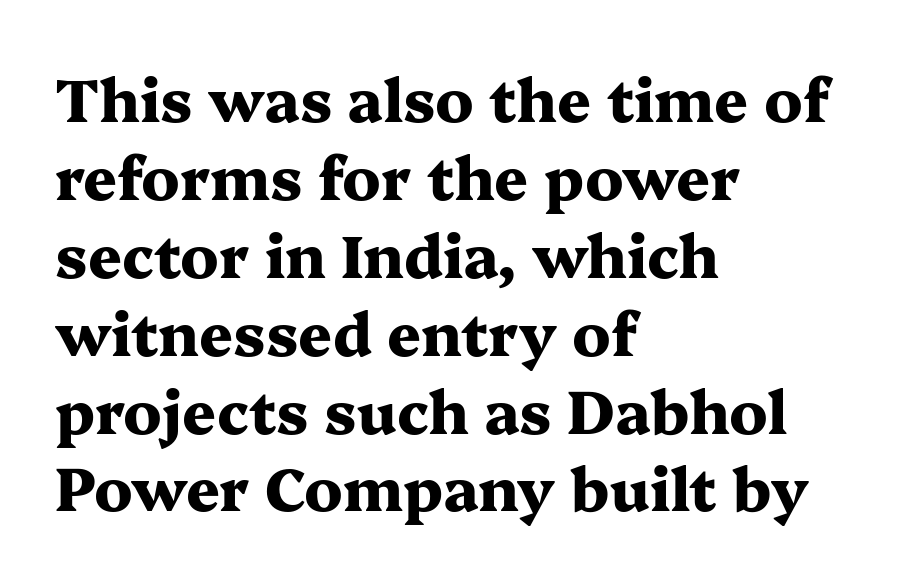
The rows are spaced the way most documents space them. A classic flush-left, rag-right setting is used for this passage. Underline: absent. These lines keep a tight, regular rhythm from letter to letter.
